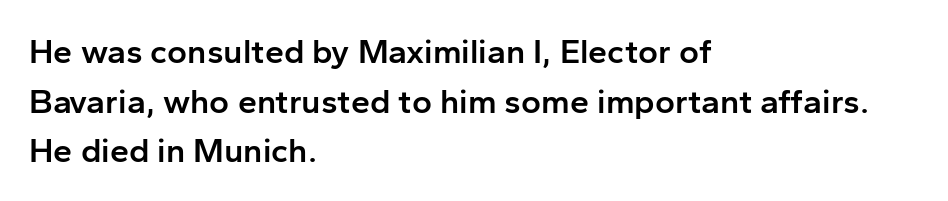
Q: Is the text bold? A: Semi-bold.
Q: Is the text italic (slanted)? A: No, it is upright.
Q: Is the typeface a serif or a sans-serif typeface? A: Sans-serif.
Q: Is the text underlined? A: No.
Q: How is the paragraph aligned? A: Left-aligned.
Q: Is the spacing between letters normal or unusually wide? A: Normal.
Q: Is the spacing between lines tight, normal or loose? A: Normal.
Q: Width (condensed, normal, or wide)? A: Normal.
Q: Stroke contrast? A: Low.
Q: x-height? A: Medium.
Q: Monospaced? A: No.
